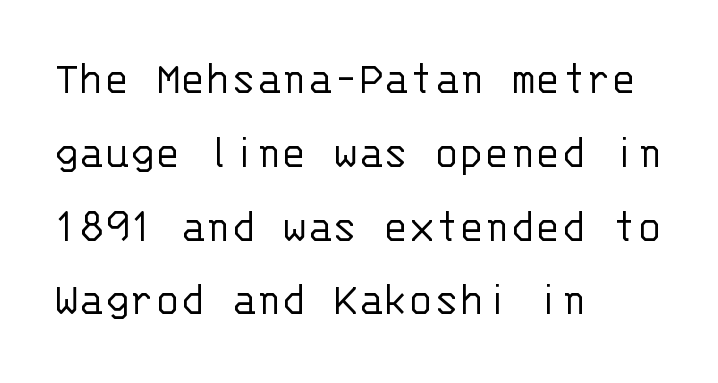
Unlike italic type, these characters show no tilt at all. Casual observation: everything's shoved over to the left. Note: no serifs on the glyphs. Honestly, there is no underline to notice here at all. Whoever set this chose a conventional vertical rhythm.
